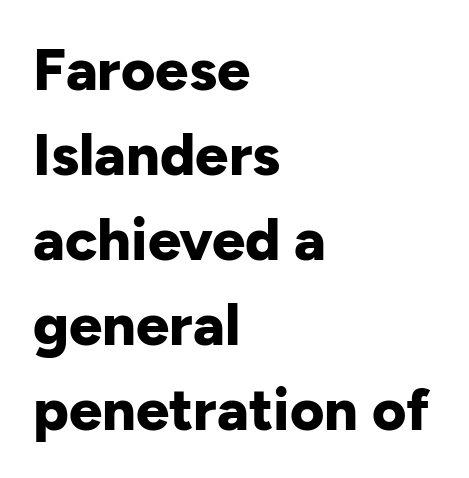
Line starts are locked; line ends wander. Only glyphs here, with clear space below each row. Do the characters align in a grid? No, the font is proportional. The gaps between neighbouring characters are ordinary and unremarkable.
